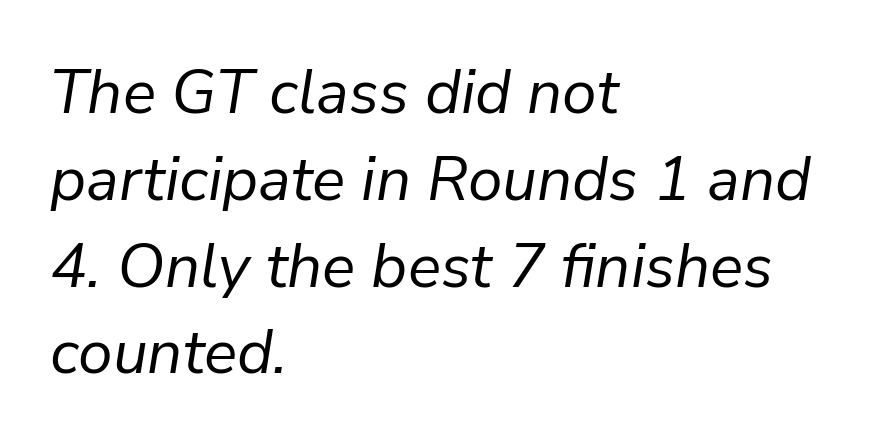
Q: Is the text bold? A: No.
Q: Is the text italic (slanted)? A: Yes, it leans right by about 9 degrees.
Q: Is the text underlined? A: No.
Q: How is the paragraph aligned? A: Left-aligned.
Q: Is the spacing between letters normal or unusually wide? A: Normal.
Q: Is the spacing between lines tight, normal or loose? A: Normal.
Q: Width (condensed, normal, or wide)? A: Normal.
Q: Stroke contrast? A: Low.
Q: x-height? A: Medium.
Q: Monospaced? A: No.
